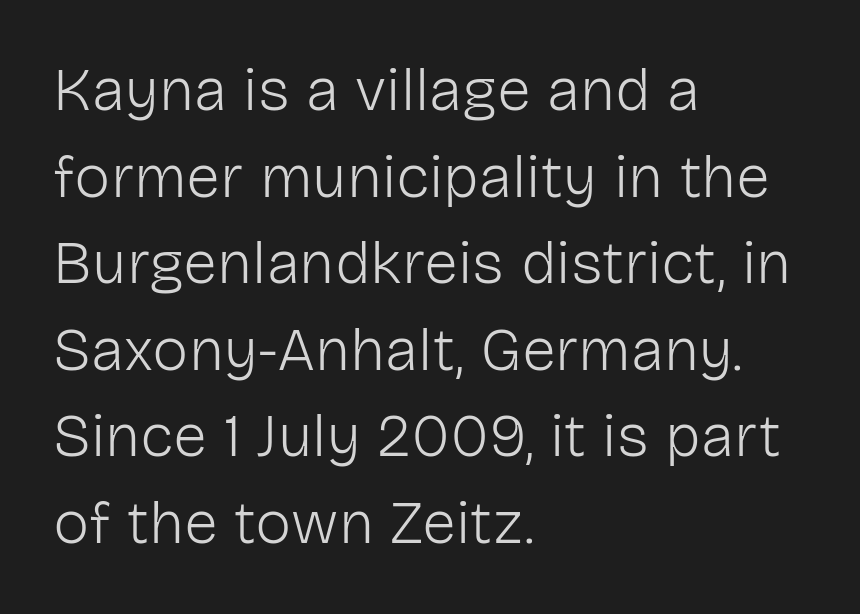
The image shows 61 px light sans-serif type, upright; set left-aligned, normal line spacing (1.42x), normal letter spacing, not underlined; low stroke contrast and a medium x-height.
